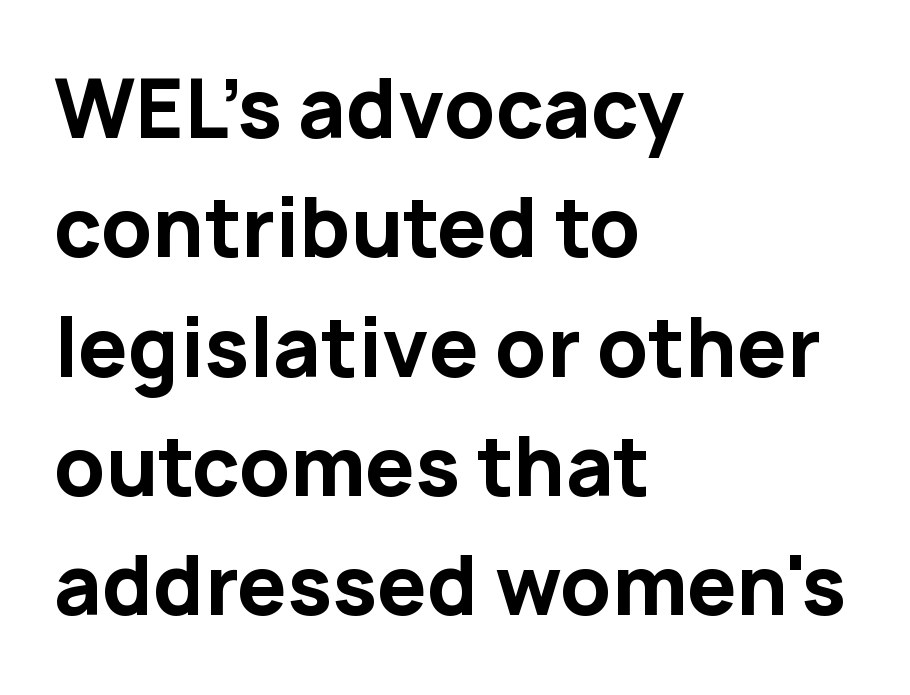
Q: Is the text bold? A: Yes.
Q: Is the text italic (slanted)? A: No, it is upright.
Q: Is the typeface a serif or a sans-serif typeface? A: Sans-serif.
Q: Is the text underlined? A: No.
Q: How is the paragraph aligned? A: Left-aligned.
Q: Is the spacing between letters normal or unusually wide? A: Normal.
Q: Is the spacing between lines tight, normal or loose? A: Normal.
Q: Width (condensed, normal, or wide)? A: Normal.
Q: Stroke contrast? A: Low.
Q: x-height? A: Medium.
Q: Monospaced? A: No.
